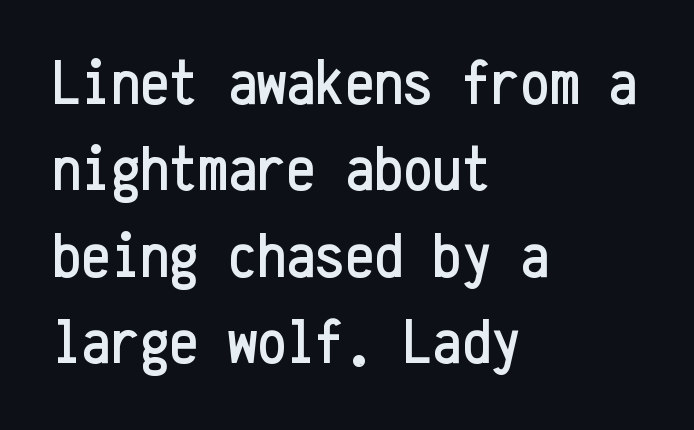
The image shows 65 px condensed sans-serif type, upright, monospaced; set left-aligned, normal line spacing (1.33x), normal letter spacing, not underlined; low stroke contrast and a medium x-height.
